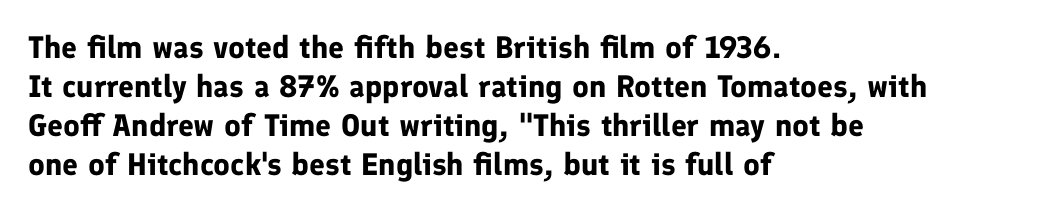
{"serif": "no", "italic": "no", "bold": "yes", "weight": "bold", "width": "normal", "stroke_contrast": "low", "x_height": "medium", "monospaced": "no", "underline": "no", "align": "left", "line_spacing": "normal", "line_spacing_ratio": 1.26, "letter_spacing": "normal", "letter_spacing_em": 0.0, "glyph_px": 31}
